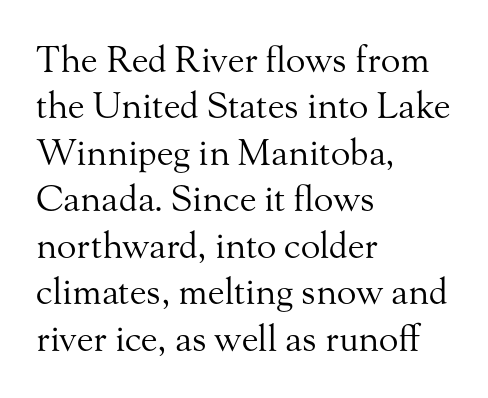
The image shows 36 px regular-weight serif type, upright; set left-aligned, normal line spacing (1.29x), normal letter spacing, not underlined; medium stroke contrast and a small x-height.
